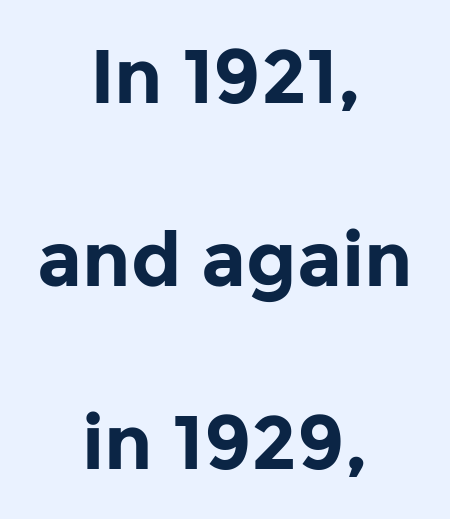
The gaps between neighbouring characters are ordinary and unremarkable. Is there any slant? The stems are plumb. The text was rendered using a sans face with plain stroke endings. A student would call this center alignment; a typographer would say set centered.
